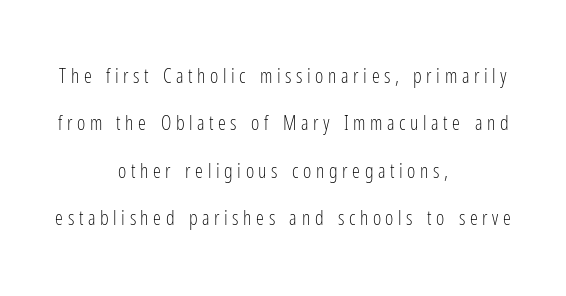
Q: Is the text bold? A: No.
Q: Is the text italic (slanted)? A: No, it is upright.
Q: Is the text underlined? A: No.
Q: How is the paragraph aligned? A: Centered.
Q: Is the spacing between letters normal or unusually wide? A: Unusually wide.
Q: Is the spacing between lines tight, normal or loose? A: Loose.
